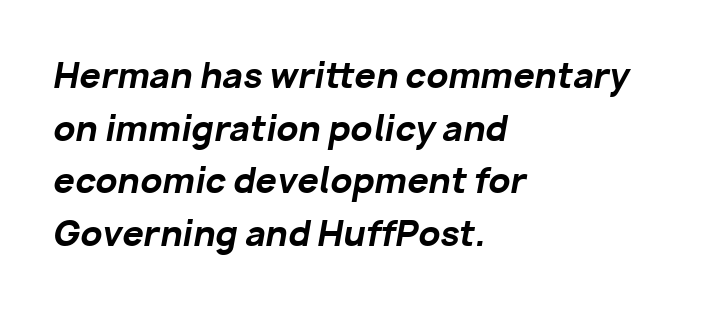
Q: Is the text bold? A: Yes.
Q: Is the text italic (slanted)? A: Yes, it leans right by about 10 degrees.
Q: Is the text underlined? A: No.
Q: How is the paragraph aligned? A: Left-aligned.
Q: Is the spacing between letters normal or unusually wide? A: Normal.
Q: Is the spacing between lines tight, normal or loose? A: Normal.
Q: Width (condensed, normal, or wide)? A: Normal.
Q: Stroke contrast? A: Low.
Q: x-height? A: Medium.
Q: Monospaced? A: No.
